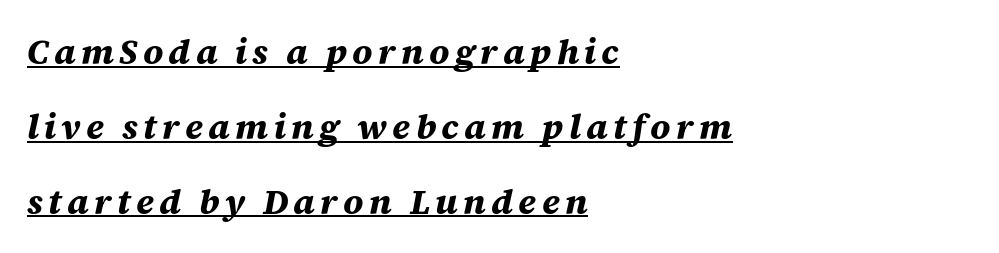
Q: Is the text bold? A: Yes.
Q: Is the text italic (slanted)? A: Yes, it leans right by about 12 degrees.
Q: Is the text underlined? A: Yes.
Q: How is the paragraph aligned? A: Left-aligned.
Q: Is the spacing between lines tight, normal or loose? A: Loose.
Q: Width (condensed, normal, or wide)? A: Normal.
Q: Stroke contrast? A: Medium.
Q: x-height? A: Large.
Q: Monospaced? A: No.
